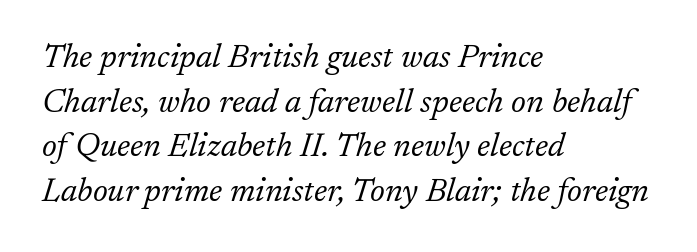
The font's italic variant was chosen for this text. These lines keep a tight, regular rhythm from letter to letter. Do the characters align in a grid? No, the font is proportional. One-word summary of the alignment: left. The lines sit at an ordinary, default distance from one another.
